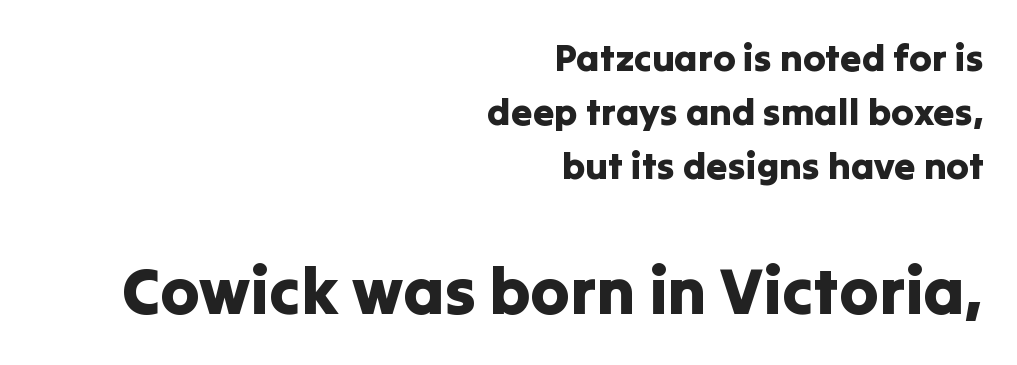
{"serif": "no", "italic": "no", "width": "normal", "stroke_contrast": "low", "x_height": "medium", "monospaced": "no", "underline": "no", "align": "right", "line_spacing": "normal", "line_spacing_ratio": 1.42, "letter_spacing": "normal", "letter_spacing_em": 0.0, "larger_block": "second", "size_ratio": 1.74, "glyph_px": 66}
